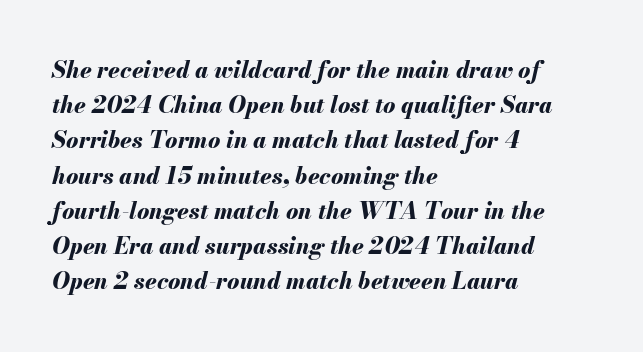
Quick note: italic. Underline: absent. The compositor pushed each line to the left boundary. The rendering uses a moderate line-height, typical for paragraphs. Bold? Absolutely — the strokes are thick and heavy.
